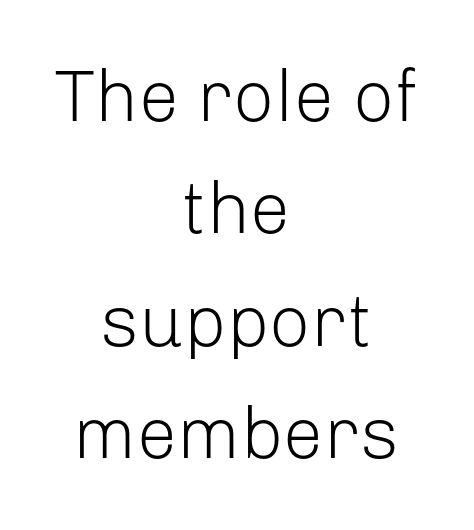
The image shows 73 px light sans-serif type, upright; set centered, normal line spacing (1.54x), normal letter spacing, not underlined; low stroke contrast and a medium x-height.
